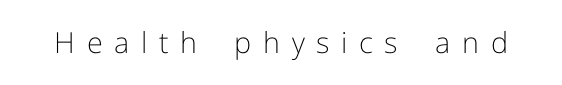
Q: Is the text bold? A: No.
Q: Is the text italic (slanted)? A: No, it is upright.
Q: Is the typeface a serif or a sans-serif typeface? A: Sans-serif.
Q: Is the text underlined? A: No.
Q: Is the spacing between letters normal or unusually wide? A: Unusually wide.
Q: Width (condensed, normal, or wide)? A: Normal.
Q: Stroke contrast? A: Low.
Q: x-height? A: Medium.
Q: Monospaced? A: No.
